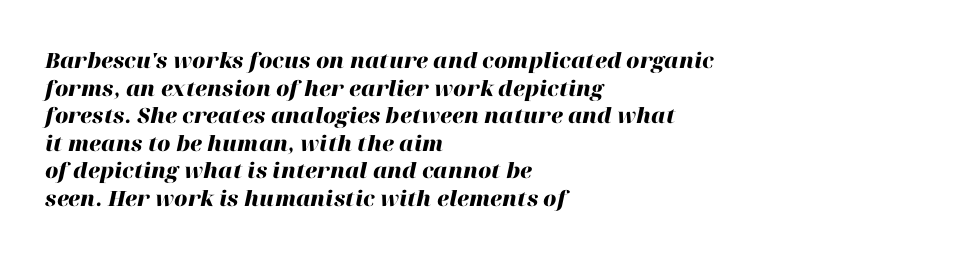
Q: Is the text bold? A: Yes.
Q: Is the text italic (slanted)? A: Yes, it leans right by about 12 degrees.
Q: Is the text underlined? A: No.
Q: How is the paragraph aligned? A: Left-aligned.
Q: Is the spacing between letters normal or unusually wide? A: Normal.
Q: Is the spacing between lines tight, normal or loose? A: Normal.
